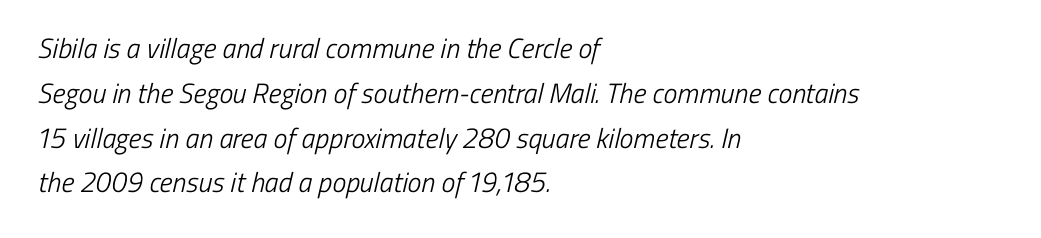
The image shows 28 px light, condensed sans-serif type; set left-aligned, normal line spacing (1.6x), normal letter spacing, not underlined; low stroke contrast and a medium x-height.
